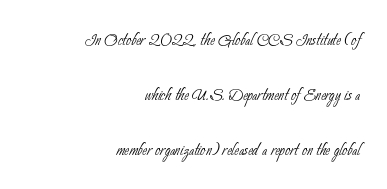
Q: Is the text bold? A: No.
Q: Is the text underlined? A: No.
Q: How is the paragraph aligned? A: Right-aligned.
Q: Is the spacing between letters normal or unusually wide? A: Normal.
Q: Is the spacing between lines tight, normal or loose? A: Loose.
